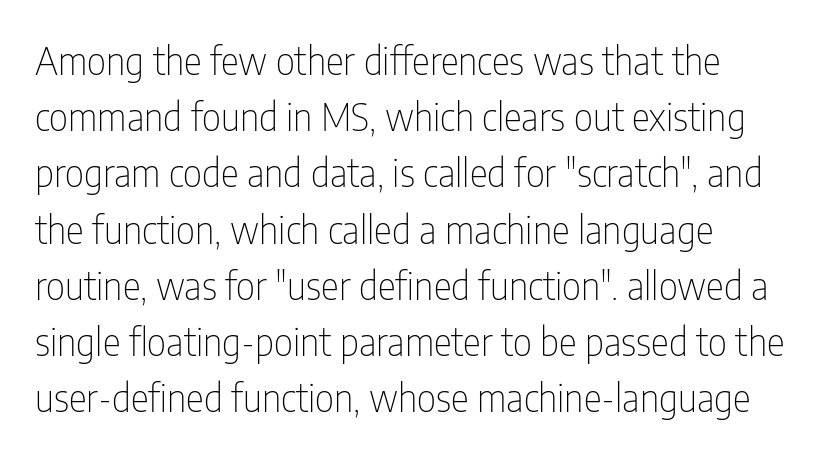
Decoration check: the copy has no underline. A sans-serif font was chosen for this passage. What stands out about the letter spacing? Nothing — it is the standard amount. Upright lettering throughout. Successive baselines arrive at the customary interval. Caption: face not bold, strokes unweighted.
